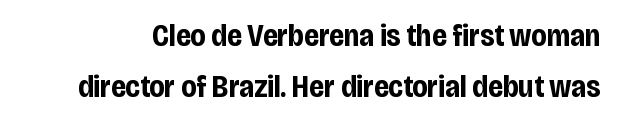
Q: Is the text bold? A: Yes.
Q: Is the text italic (slanted)? A: No, it is upright.
Q: Is the typeface a serif or a sans-serif typeface? A: Sans-serif.
Q: Is the text underlined? A: No.
Q: Is the spacing between letters normal or unusually wide? A: Normal.
Q: Is the spacing between lines tight, normal or loose? A: Normal.
Q: Width (condensed, normal, or wide)? A: Condensed.
Q: Stroke contrast? A: Low.
Q: x-height? A: Large.
Q: Monospaced? A: No.
